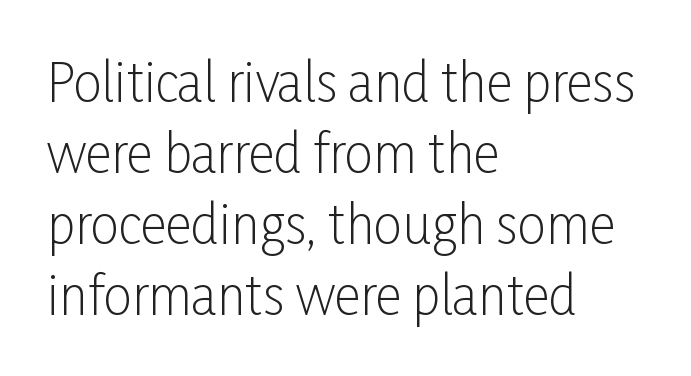
Q: Is the text bold? A: No.
Q: Is the text italic (slanted)? A: No, it is upright.
Q: Is the typeface a serif or a sans-serif typeface? A: Sans-serif.
Q: Is the text underlined? A: No.
Q: How is the paragraph aligned? A: Left-aligned.
Q: Is the spacing between letters normal or unusually wide? A: Normal.
Q: Is the spacing between lines tight, normal or loose? A: Normal.
Q: Width (condensed, normal, or wide)? A: Condensed.
Q: Stroke contrast? A: Low.
Q: x-height? A: Medium.
Q: Monospaced? A: No.
